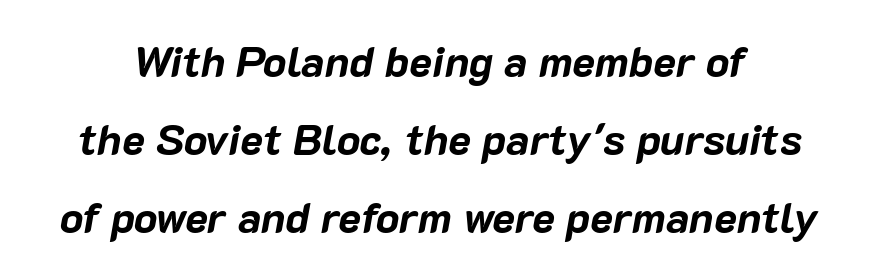
The image shows 43 px bold type, italic (leaning right); set line spacing 1.81x, normal letter spacing, not underlined; low stroke contrast and a medium x-height.
